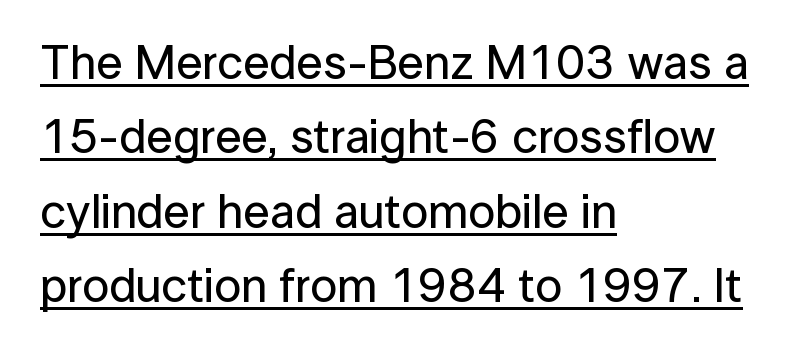
Q: Is the text italic (slanted)? A: No, it is upright.
Q: Is the typeface a serif or a sans-serif typeface? A: Sans-serif.
Q: Is the text underlined? A: Yes.
Q: How is the paragraph aligned? A: Left-aligned.
Q: Is the spacing between letters normal or unusually wide? A: Normal.
Q: Is the spacing between lines tight, normal or loose? A: Normal.
Q: Width (condensed, normal, or wide)? A: Normal.
Q: Stroke contrast? A: Low.
Q: x-height? A: Medium.
Q: Monospaced? A: No.
